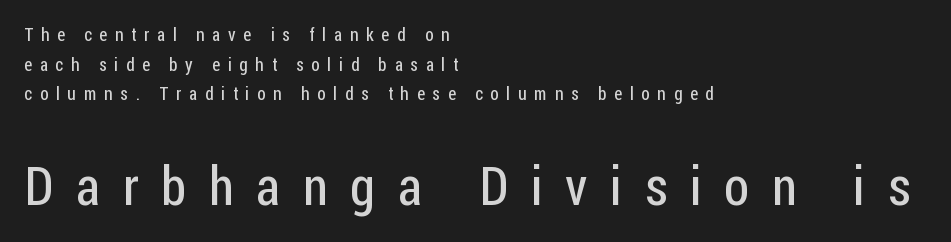
{"serif": "no", "italic": "no", "bold": "no", "weight": "regular", "width": "condensed", "stroke_contrast": "low", "x_height": "medium", "monospaced": "no", "underline": "no", "align": "left", "line_spacing": "normal", "line_spacing_ratio": 1.64, "letter_spacing": "wide", "letter_spacing_em": 0.43, "larger_block": "second", "size_ratio": 2.94, "glyph_px": 53}
